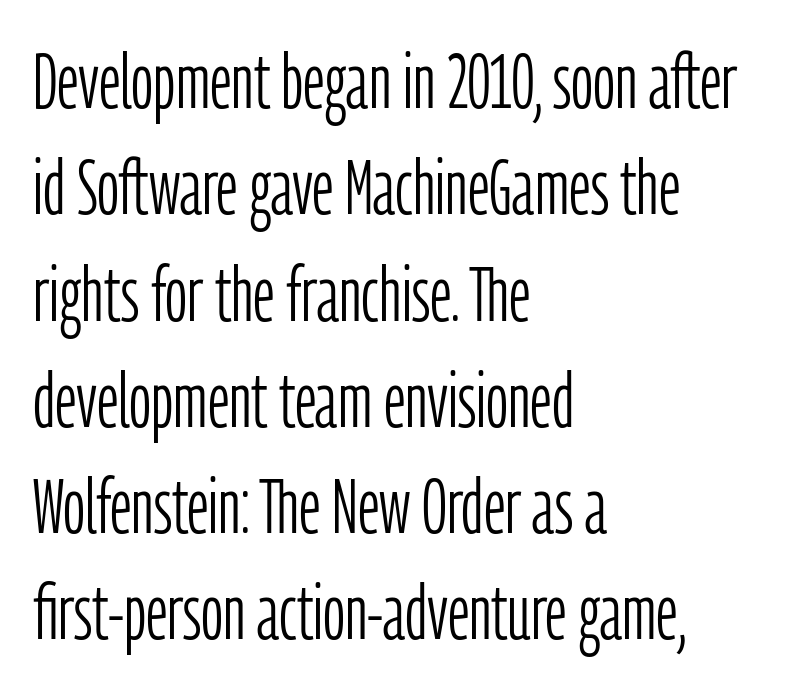
The strokes carry an ordinary text weight at most. Ascenders rise straight up at ninety degrees. Note the varied advance widths — an 'i' is clearly narrower than an 'm'. The rendering shows plain stroke endings on the letterforms — a sans-serif design. Unmarked baselines from the first word to the last. What's the leading like? Ordinary, nothing unusual.
